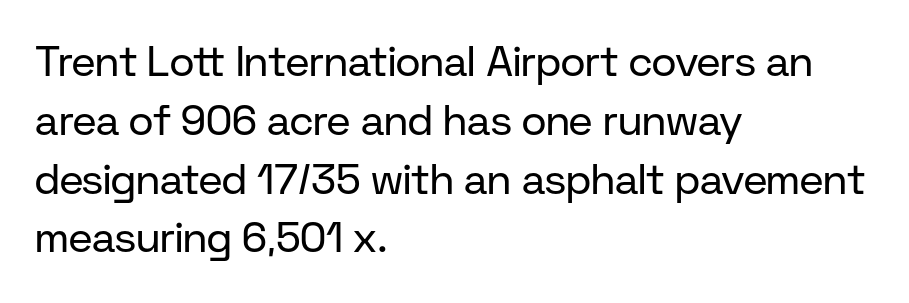
Q: Is the text bold? A: No.
Q: Is the text italic (slanted)? A: No, it is upright.
Q: Is the typeface a serif or a sans-serif typeface? A: Sans-serif.
Q: Is the text underlined? A: No.
Q: How is the paragraph aligned? A: Left-aligned.
Q: Is the spacing between letters normal or unusually wide? A: Normal.
Q: Is the spacing between lines tight, normal or loose? A: Normal.
Q: Width (condensed, normal, or wide)? A: Normal.
Q: Stroke contrast? A: Low.
Q: x-height? A: Medium.
Q: Monospaced? A: No.
